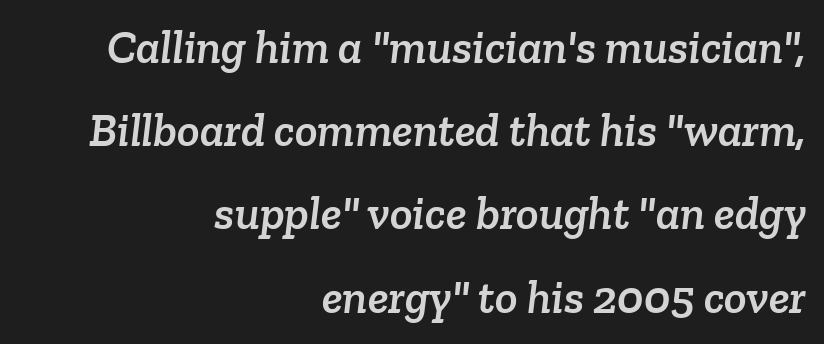
The image shows 47 px serif type; set right-aligned, line spacing 1.77x, normal letter spacing, not underlined; low stroke contrast and a medium x-height.
